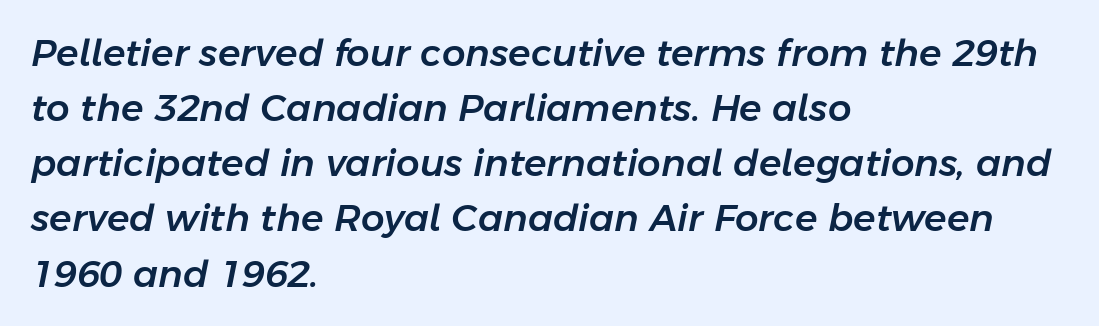
The passage shown is not underscored anywhere. Does the copy run flush right? No — it runs flush left. Think of a printed novel: that variable character pitch is what you see here. Glyph-to-glyph distance matches everyday printed text. The font's italic variant was chosen for this text.
